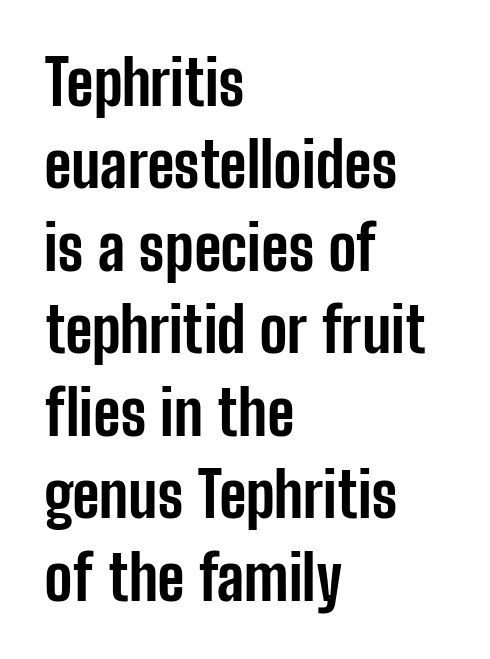
{"serif": "no", "italic": "no", "bold": "yes", "weight": "bold", "width": "condensed", "stroke_contrast": "low", "x_height": "medium", "monospaced": "no", "underline": "no", "align": "left", "line_spacing": "normal", "line_spacing_ratio": 1.33, "letter_spacing": "normal", "letter_spacing_em": 0.0, "glyph_px": 62}
